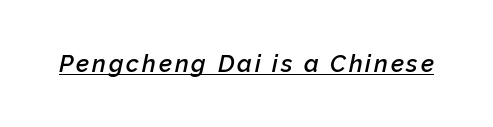
{"italic": "yes", "lean": "right", "slant_degrees": 12, "bold": "semi", "underline": "yes", "glyph_px": 24}
